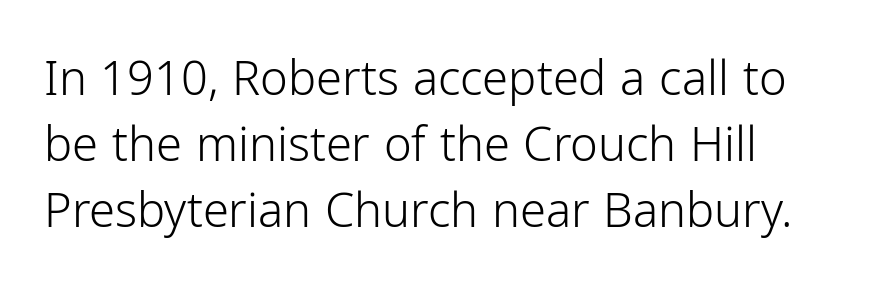
Q: Is the text bold? A: No.
Q: Is the text italic (slanted)? A: No, it is upright.
Q: Is the typeface a serif or a sans-serif typeface? A: Sans-serif.
Q: Is the text underlined? A: No.
Q: How is the paragraph aligned? A: Left-aligned.
Q: Is the spacing between letters normal or unusually wide? A: Normal.
Q: Is the spacing between lines tight, normal or loose? A: Normal.
Q: Width (condensed, normal, or wide)? A: Normal.
Q: Stroke contrast? A: Low.
Q: x-height? A: Medium.
Q: Monospaced? A: No.
